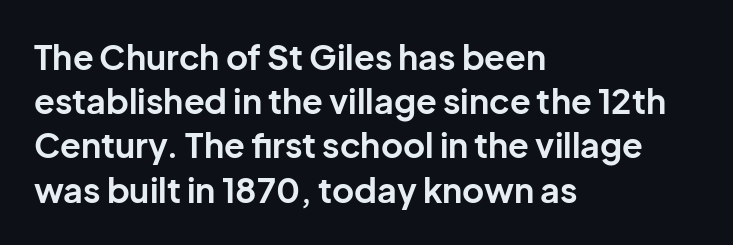
Q: Is the text bold? A: Yes.
Q: Is the text italic (slanted)? A: No, it is upright.
Q: Is the typeface a serif or a sans-serif typeface? A: Sans-serif.
Q: Is the text underlined? A: No.
Q: How is the paragraph aligned? A: Left-aligned.
Q: Is the spacing between letters normal or unusually wide? A: Normal.
Q: Is the spacing between lines tight, normal or loose? A: Normal.
Q: Width (condensed, normal, or wide)? A: Normal.
Q: Stroke contrast? A: Low.
Q: x-height? A: Medium.
Q: Monospaced? A: No.
